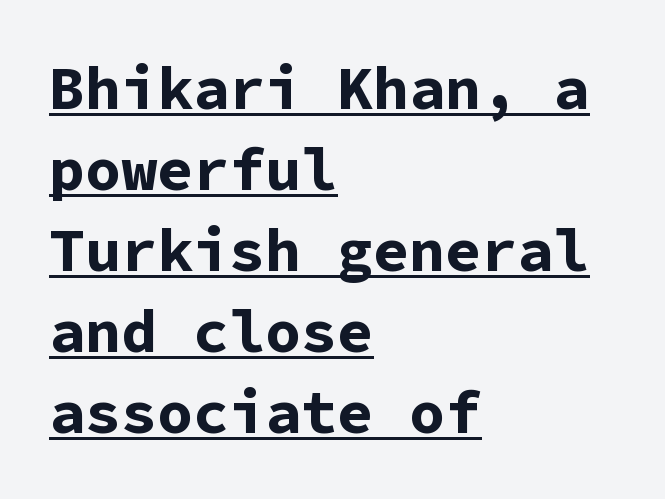
Q: Is the text bold? A: Yes.
Q: Is the text italic (slanted)? A: No, it is upright.
Q: Is the typeface a serif or a sans-serif typeface? A: Sans-serif.
Q: Is the text underlined? A: Yes.
Q: How is the paragraph aligned? A: Left-aligned.
Q: Is the spacing between letters normal or unusually wide? A: Normal.
Q: Is the spacing between lines tight, normal or loose? A: Normal.
Q: Width (condensed, normal, or wide)? A: Normal.
Q: Stroke contrast? A: Low.
Q: x-height? A: Medium.
Q: Monospaced? A: Yes.
